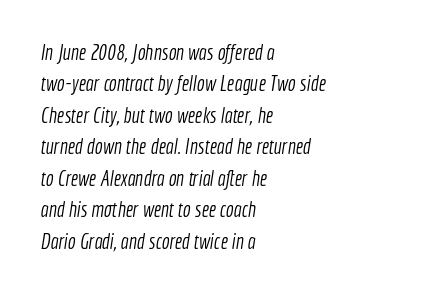
Horizontal alignment here is leftward, the default for most running prose. Inter-character spacing is left at the font's built-in metrics. The typeface has the unassuming heft of standard copy or less. Descender tails drop into unmarked territory. This sample keeps an unexceptional amount of space between lines.
